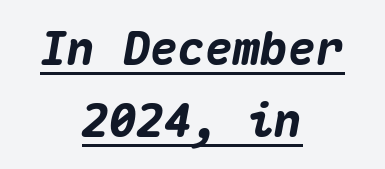
{"italic": "yes", "lean": "right", "slant_degrees": 10, "bold": "yes", "weight": "heavy", "width": "normal", "stroke_contrast": "medium", "x_height": "medium", "monospaced": "yes", "underline": "yes", "align": "center", "line_spacing": "normal", "line_spacing_ratio": 1.56, "letter_spacing": "normal", "letter_spacing_em": 0.0, "glyph_px": 46}
